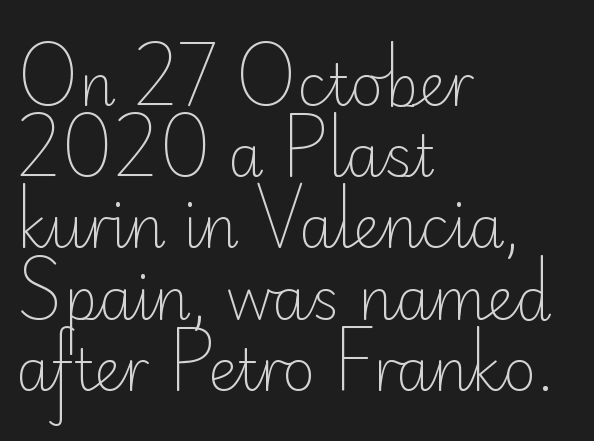
The image shows 57 px light sans-serif type, upright; set left-aligned, normal line spacing (1.25x), normal letter spacing, not underlined; low stroke contrast and a small x-height.
